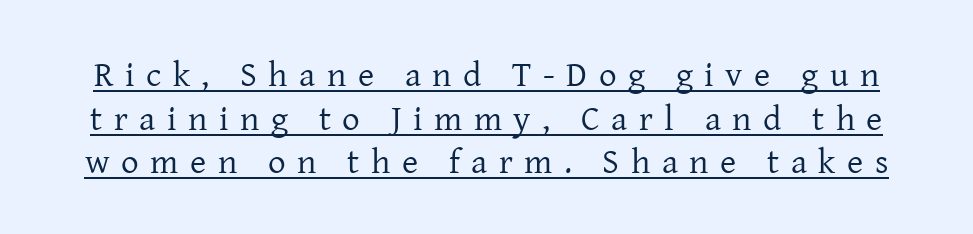
{"serif": "yes", "italic": "no", "bold": "no", "weight": "regular", "width": "normal", "stroke_contrast": "low", "x_height": "medium", "monospaced": "no", "underline": "yes", "line_spacing": "normal", "line_spacing_ratio": 1.25, "letter_spacing": "wide", "letter_spacing_em": 0.33, "glyph_px": 35}
